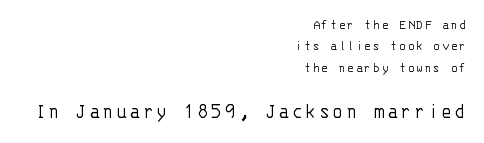
The image shows 22 px text type, upright; set right-aligned, normal line spacing (1.53x), not underlined; the second (bottom) block is 1.57x larger.
